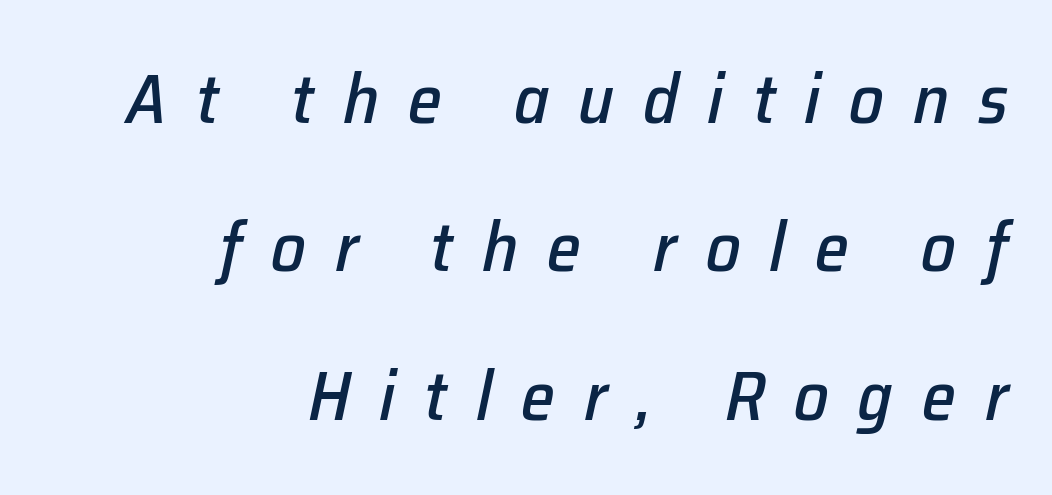
The image shows 69 px text type, italic (leaning right); set right-aligned, loose line spacing (2.15x), unusually wide letter spacing (+0.42 em), not underlined; low stroke contrast and a medium x-height.
